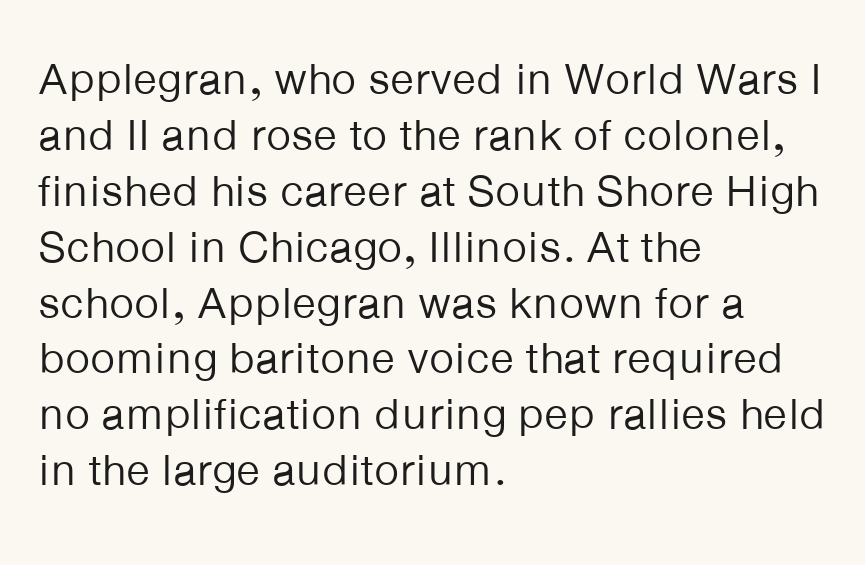
The image shows 44 px regular-weight sans-serif type, upright; set left-aligned, normal line spacing (1.27x), normal letter spacing, not underlined; low stroke contrast and a medium x-height.
